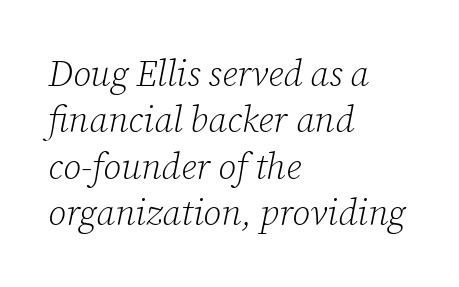
The image shows 36 px light serif type, italic (leaning right); set left-aligned, normal line spacing (1.29x), normal letter spacing, not underlined; low stroke contrast and a medium x-height.
